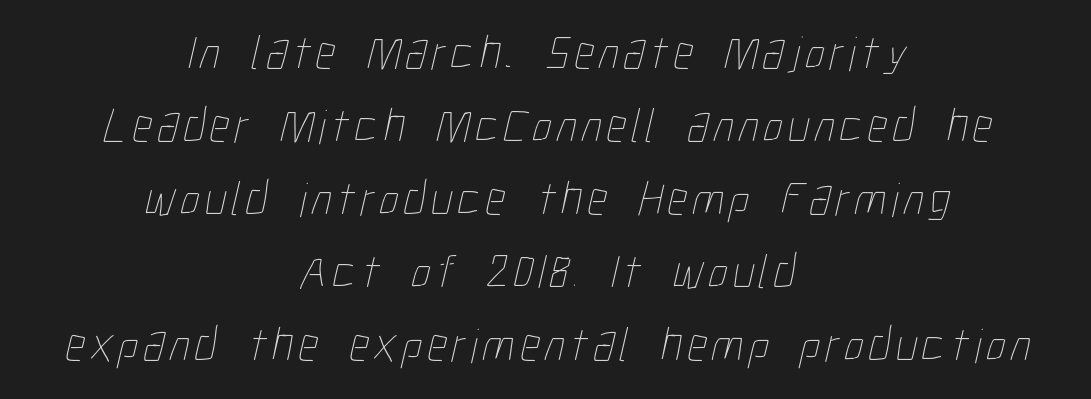
Q: Is the text bold? A: No.
Q: Is the text underlined? A: No.
Q: How is the paragraph aligned? A: Centered.
Q: Is the spacing between lines tight, normal or loose? A: Normal.
Q: Width (condensed, normal, or wide)? A: Condensed.
Q: Stroke contrast? A: Low.
Q: x-height? A: Medium.
Q: Monospaced? A: No.
